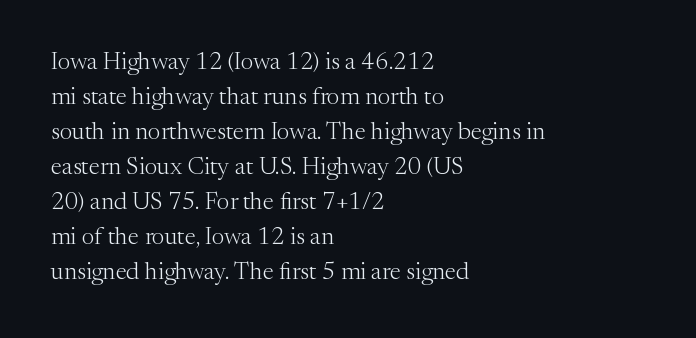
No word sits above an underline. This is the regular roman posture of the typeface. The lines in this sample share a left origin and differ only in where they stop. Successive baselines arrive at the customary interval.
